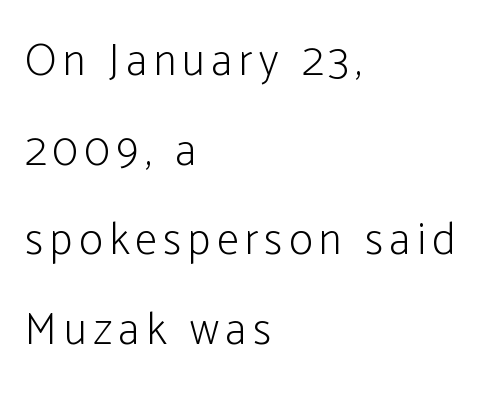
Q: Is the text bold? A: No.
Q: Is the text italic (slanted)? A: No, it is upright.
Q: Is the typeface a serif or a sans-serif typeface? A: Sans-serif.
Q: Is the text underlined? A: No.
Q: How is the paragraph aligned? A: Left-aligned.
Q: Is the spacing between lines tight, normal or loose? A: Loose.
Q: Width (condensed, normal, or wide)? A: Condensed.
Q: Stroke contrast? A: Low.
Q: x-height? A: Medium.
Q: Monospaced? A: No.
